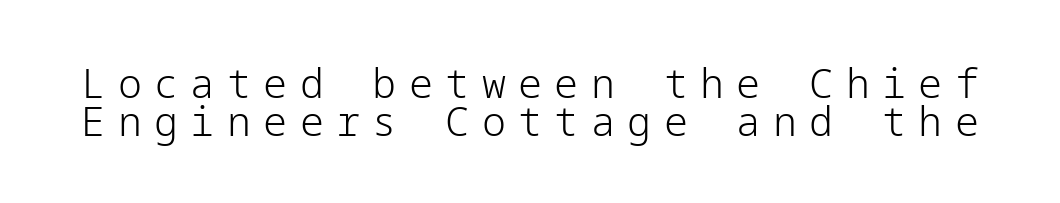
Q: Is the text bold? A: No.
Q: Is the text italic (slanted)? A: No, it is upright.
Q: Is the typeface a serif or a sans-serif typeface? A: Sans-serif.
Q: Is the text underlined? A: No.
Q: Is the spacing between letters normal or unusually wide? A: Unusually wide.
Q: Is the spacing between lines tight, normal or loose? A: Tight.
Q: Width (condensed, normal, or wide)? A: Normal.
Q: Stroke contrast? A: Low.
Q: x-height? A: Medium.
